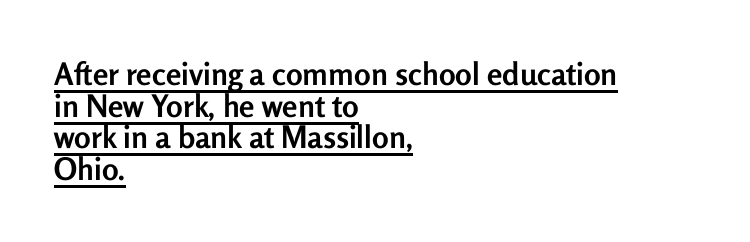
{"serif": "no", "italic": "no", "bold": "yes", "weight": "semibold", "width": "normal", "stroke_contrast": "low", "x_height": "medium", "monospaced": "no", "underline": "yes", "align": "left", "line_spacing": "tight", "line_spacing_ratio": 1.02, "letter_spacing": "normal", "letter_spacing_em": 0.0, "glyph_px": 31}
